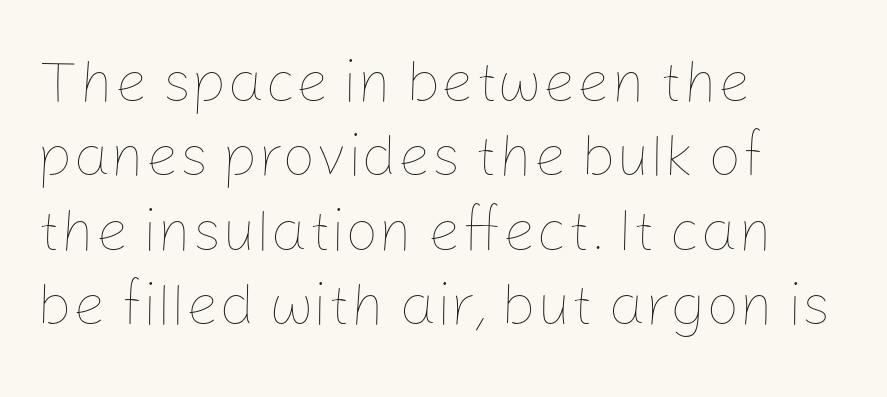
{"italic": "no", "bold": "no", "weight": "thin", "width": "normal", "stroke_contrast": "low", "x_height": "medium", "monospaced": "no", "underline": "no", "align": "left", "line_spacing": "normal", "line_spacing_ratio": 1.26, "letter_spacing": "normal", "letter_spacing_em": 0.0, "glyph_px": 59}
